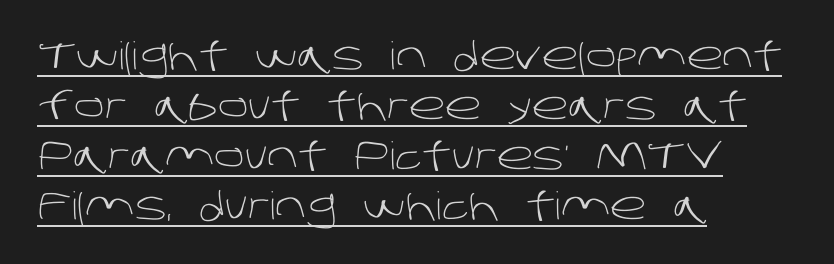
The image shows 38 px light sans-serif type; set left-aligned, normal line spacing (1.32x), normal letter spacing, underlined; low stroke contrast and a large x-height.
